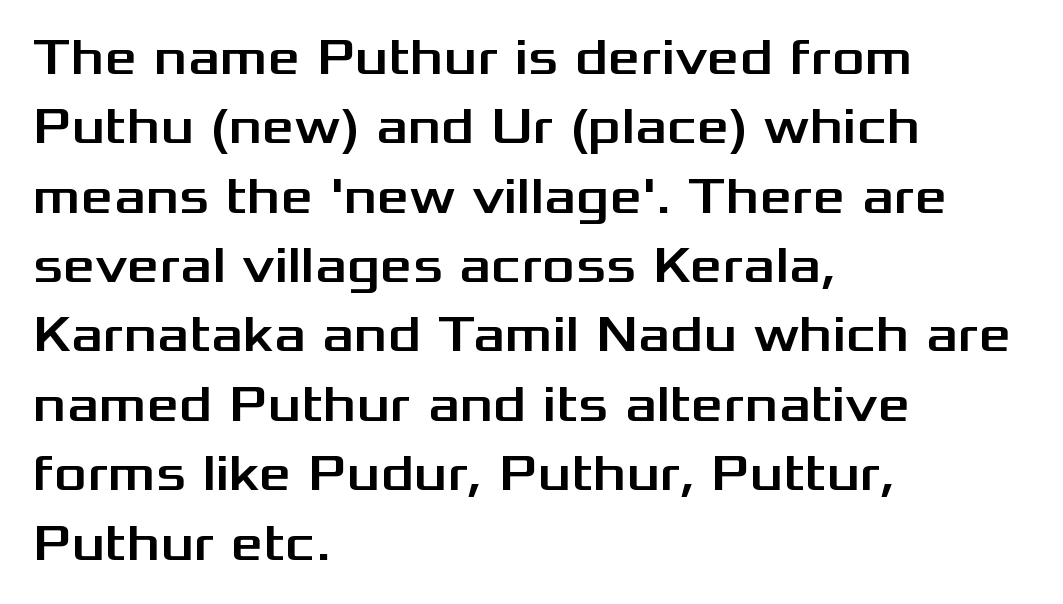
Q: Is the text italic (slanted)? A: No, it is upright.
Q: Is the typeface a serif or a sans-serif typeface? A: Sans-serif.
Q: Is the text underlined? A: No.
Q: How is the paragraph aligned? A: Left-aligned.
Q: Is the spacing between letters normal or unusually wide? A: Normal.
Q: Is the spacing between lines tight, normal or loose? A: Normal.
Q: Width (condensed, normal, or wide)? A: Wide.
Q: Stroke contrast? A: Medium.
Q: x-height? A: Medium.
Q: Monospaced? A: No.
